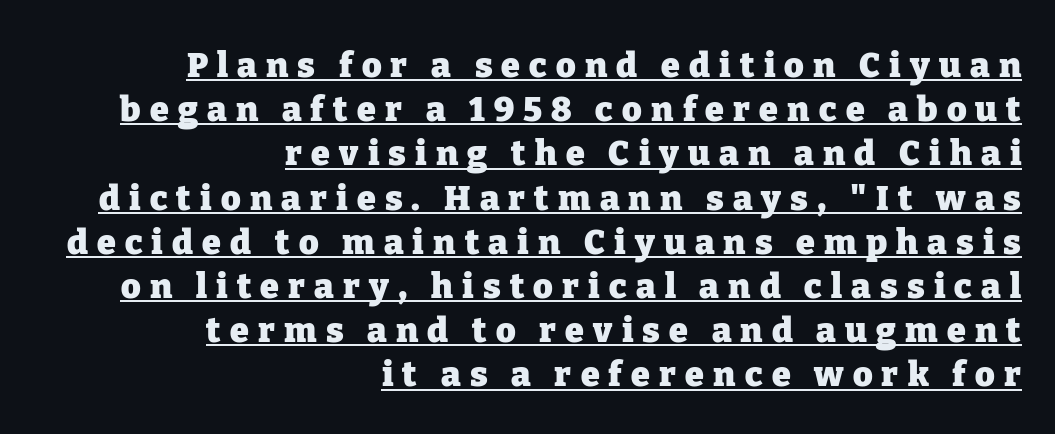
Q: Is the text bold? A: Yes.
Q: Is the text italic (slanted)? A: No, it is upright.
Q: Is the typeface a serif or a sans-serif typeface? A: Serif.
Q: Is the text underlined? A: Yes.
Q: How is the paragraph aligned? A: Right-aligned.
Q: Is the spacing between letters normal or unusually wide? A: Unusually wide.
Q: Is the spacing between lines tight, normal or loose? A: Normal.
Q: Width (condensed, normal, or wide)? A: Normal.
Q: Stroke contrast? A: Low.
Q: x-height? A: Medium.
Q: Monospaced? A: No.
